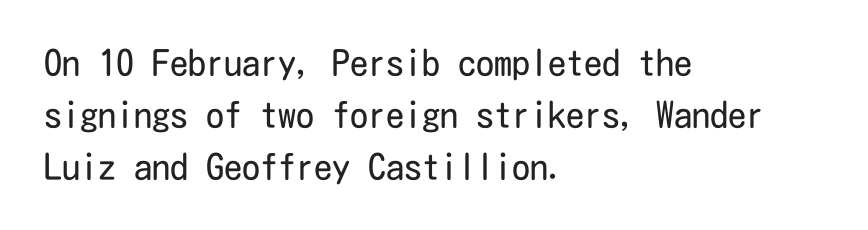
Q: Is the text bold? A: No.
Q: Is the text italic (slanted)? A: No, it is upright.
Q: Is the typeface a serif or a sans-serif typeface? A: Sans-serif.
Q: Is the text underlined? A: No.
Q: How is the paragraph aligned? A: Left-aligned.
Q: Is the spacing between letters normal or unusually wide? A: Normal.
Q: Is the spacing between lines tight, normal or loose? A: Normal.
Q: Width (condensed, normal, or wide)? A: Condensed.
Q: Stroke contrast? A: Low.
Q: x-height? A: Medium.
